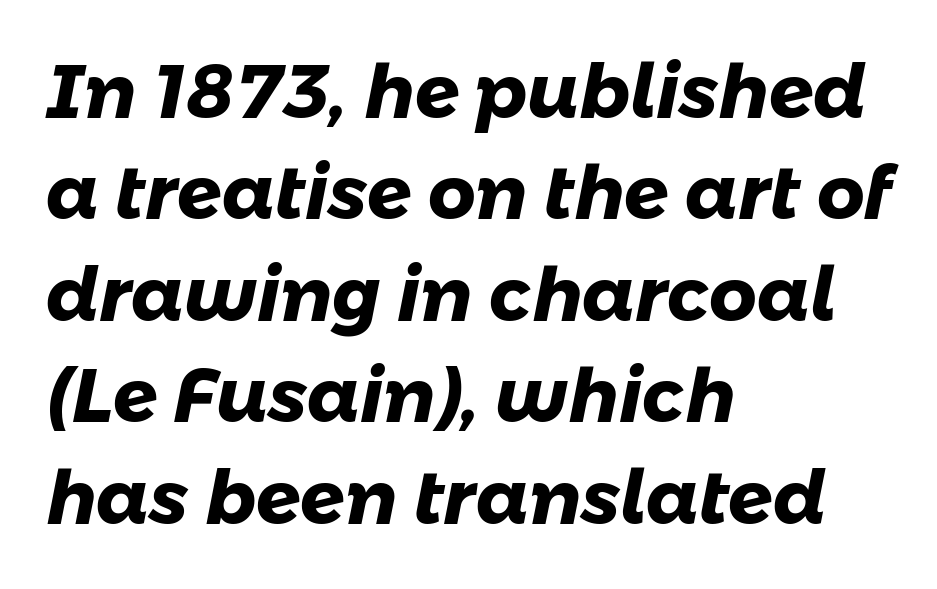
The image shows 74 px heavy sans-serif type; set left-aligned, normal line spacing (1.37x), normal letter spacing, not underlined; low stroke contrast and a medium x-height.
